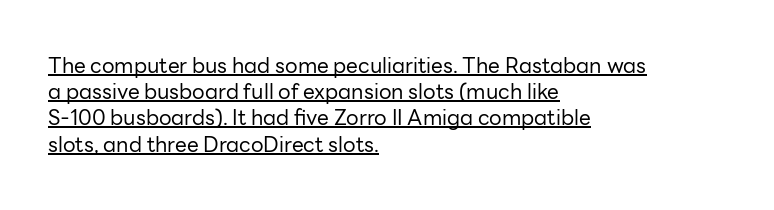
{"italic": "no", "bold": "no", "underline": "yes", "align": "left", "line_spacing": "normal", "line_spacing_ratio": 1.25, "letter_spacing": "normal", "letter_spacing_em": 0.0, "glyph_px": 21}
